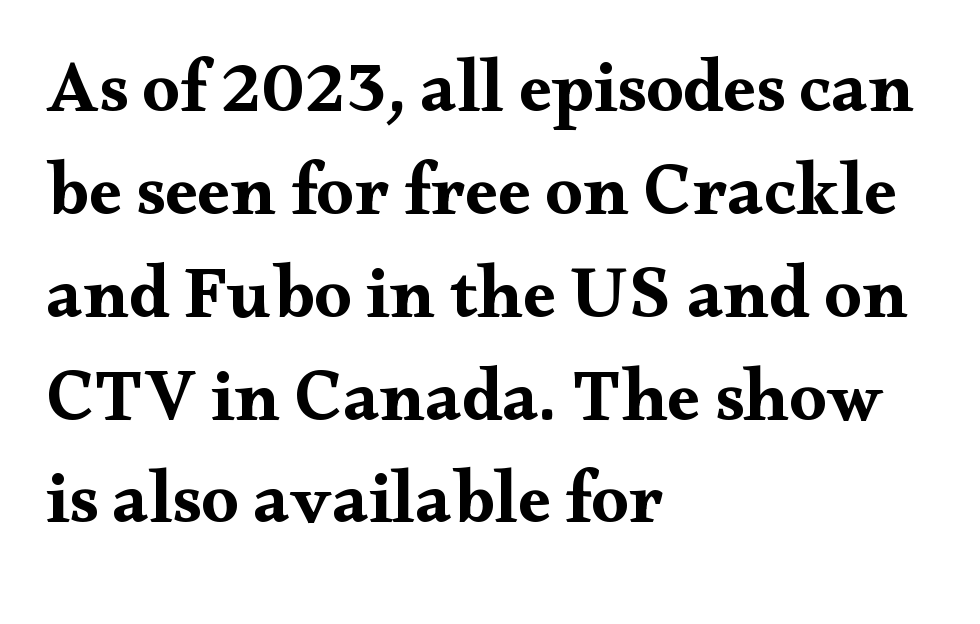
The image shows 74 px bold, wide serif type, upright; set left-aligned, normal line spacing (1.39x), normal letter spacing, not underlined; medium stroke contrast and a small x-height.
